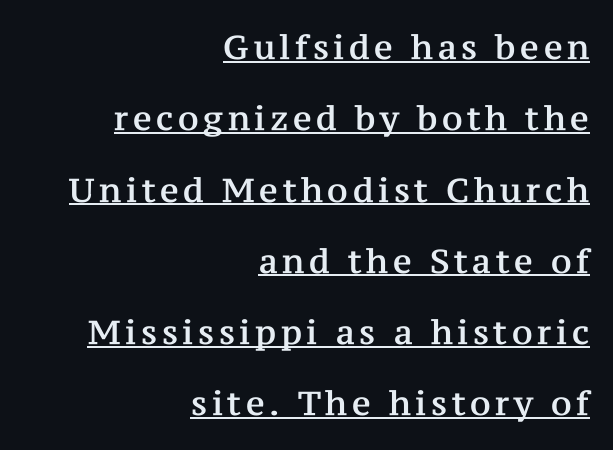
I'd call this a serif setting — the letters wear small feet. Posture: vertical. The lines are spread far apart with generous leading. You could not count columns in this text — the font is proportionally spaced. Notice how a bar underscores the lettering throughout.
